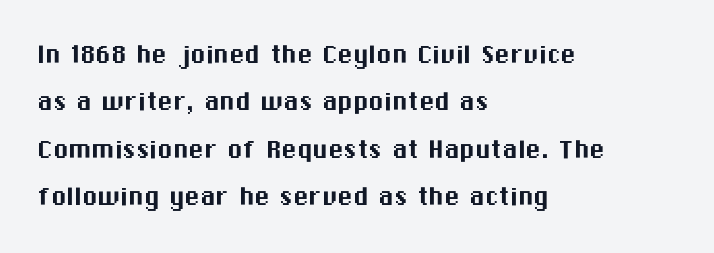
Nothing unusual about the tracking: characters are spaced as the font intends. Check under the words: just untouched page. These lines are rendered in a variable-pitch font. A roman cut, with each character standing at attention.
